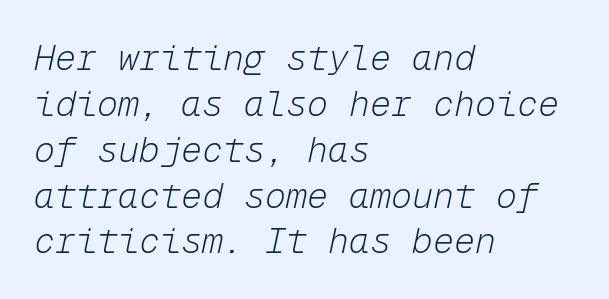
The image shows 35 px light type, italic (leaning right), monospaced; set left-aligned, normal line spacing (1.31x), normal letter spacing, not underlined; low stroke contrast and a medium x-height.
